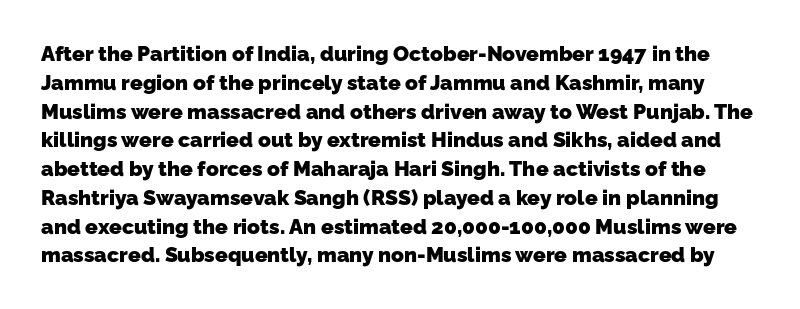
The image shows 21 px bold type; set normal line spacing (1.37x), normal letter spacing, not underlined.
